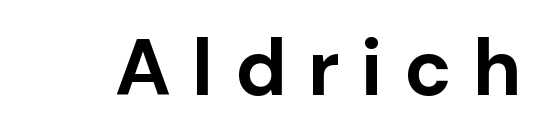
{"serif": "no", "italic": "no", "bold": "yes", "weight": "bold", "width": "normal", "stroke_contrast": "low", "x_height": "medium", "monospaced": "no", "underline": "no", "letter_spacing": "wide", "letter_spacing_em": 0.27, "glyph_px": 79}
